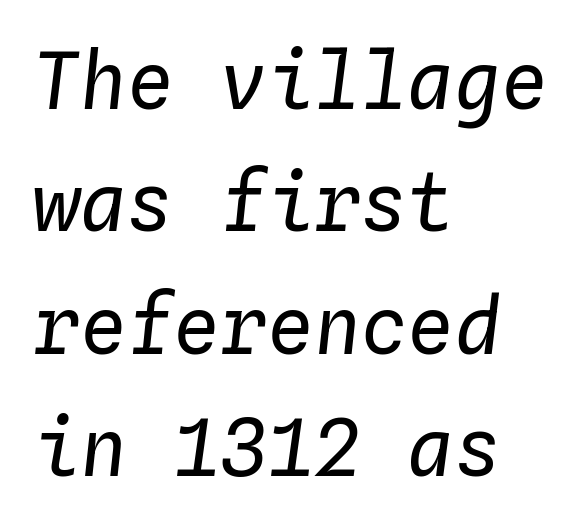
The image shows 78 px regular-weight type, italic (leaning right), monospaced; set left-aligned, normal line spacing (1.57x), normal letter spacing, not underlined; low stroke contrast and a medium x-height.
